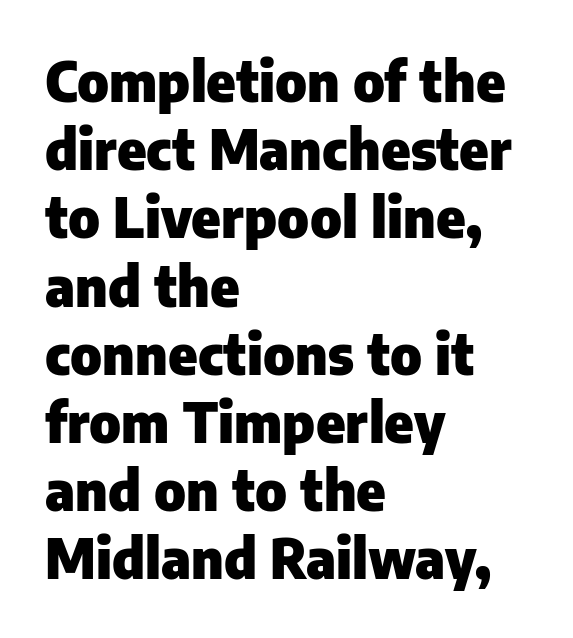
The image shows 55 px heavy sans-serif type, upright; set left-aligned, line spacing 1.24x, normal letter spacing, not underlined; low stroke contrast and a medium x-height.
